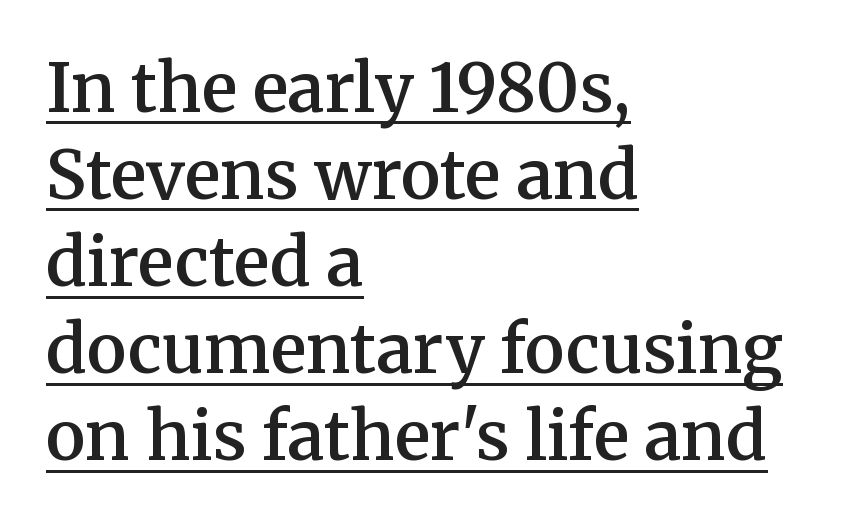
The image shows 67 px semibold serif type, upright; set left-aligned, normal line spacing (1.3x), normal letter spacing, underlined; medium stroke contrast and a medium x-height.
